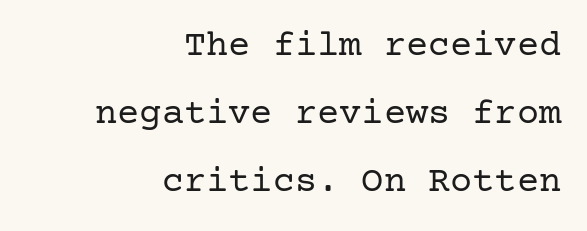
A typesetter would mark this as roman, not italic. The letters carry serifs — small finishing strokes at the ends of their stems. The space beneath each line is pristine and unruled. Honestly, the letter spacing is just normal — you wouldn't notice it. This sample is right-justified, so line beginnings fall wherever the words allow.
